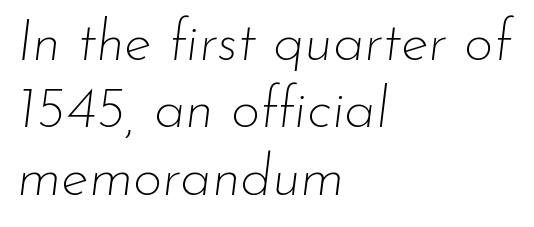
{"italic": "yes", "lean": "right", "slant_degrees": 7, "bold": "no", "weight": "thin", "width": "normal", "stroke_contrast": "low", "x_height": "small", "monospaced": "no", "underline": "no", "align": "left", "line_spacing_ratio": 1.18, "letter_spacing": "normal", "letter_spacing_em": 0.0, "glyph_px": 57}
